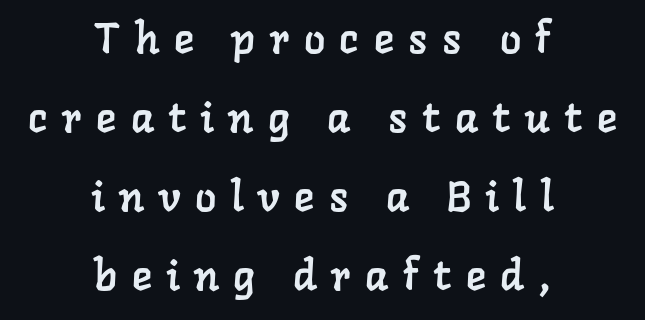
The area under the type is left untouched. You could only call the tracking loose — the letters float apart. The typesetter chose a symmetrical, centered arrangement here. Does the type have serifs? Yes, each stem ends in a small foot.
